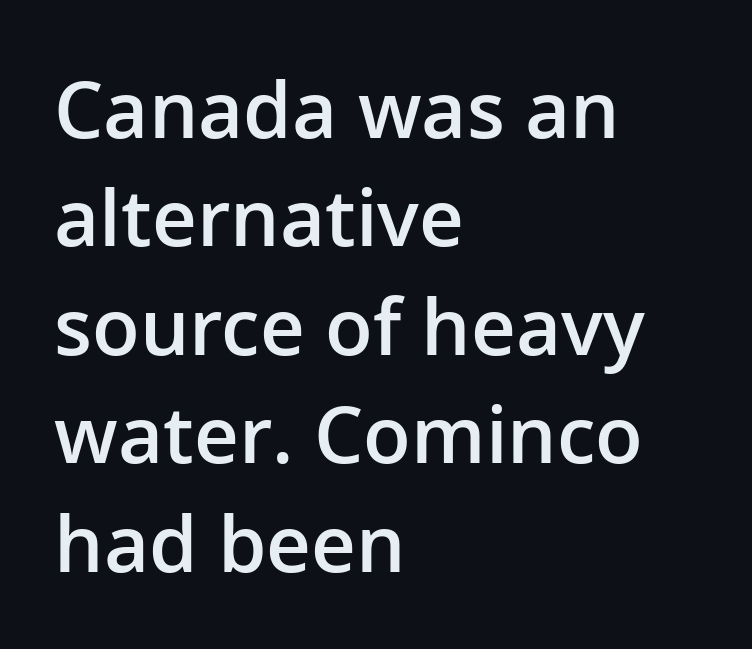
Font category for this specimen: sans-serif. A typesetter would mark this as roman, not italic. Typesetter's note: demi weight, one step under bold. Each line starts at the same left margin while the right side varies. These lines keep a tight, regular rhythm from letter to letter. Successive baselines arrive at the customary interval.
